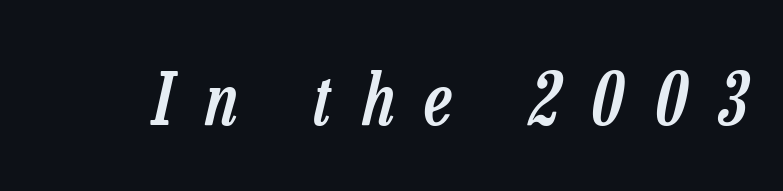
The image shows 72 px semibold, condensed type, italic (leaning right); set unusually wide letter spacing (+0.43 em), not underlined; low stroke contrast and a medium x-height.
